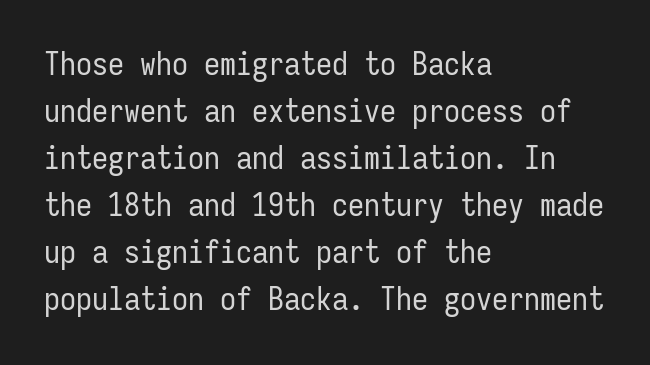
{"serif": "no", "italic": "no", "bold": "no", "weight": "regular", "width": "condensed", "stroke_contrast": "low", "x_height": "medium", "monospaced": "yes", "underline": "no", "align": "left", "line_spacing": "normal", "line_spacing_ratio": 1.47, "letter_spacing": "normal", "letter_spacing_em": 0.0, "glyph_px": 32}
